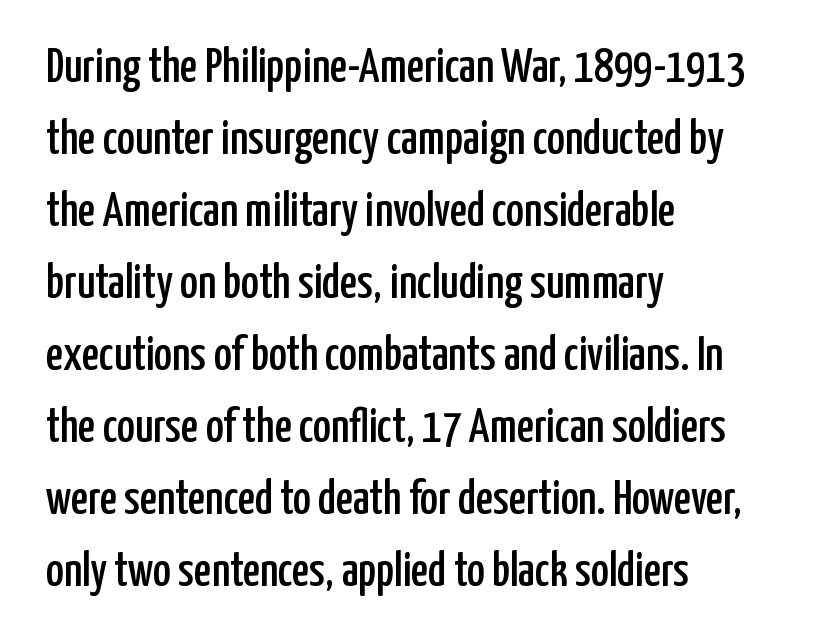
The image shows 48 px condensed sans-serif type, upright; set left-aligned, normal line spacing (1.5x), normal letter spacing, not underlined; low stroke contrast and a medium x-height.
